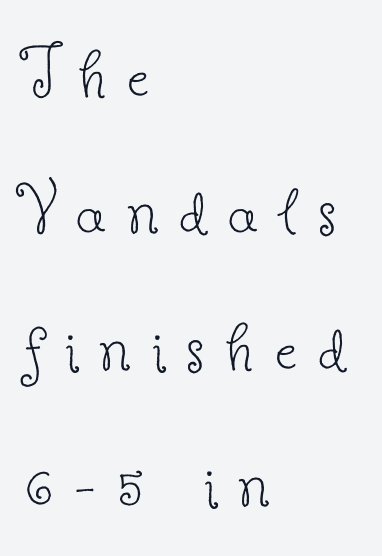
Every stem runs plumb, perpendicular to the baseline. The typesetter chose a ragged-right arrangement here. The tracking reads as deliberately expanded to a designer's eye. Nobody drew a line under any word here. A light-to-regular cut is what we see here. The designer went with a serif here, giving each stem small feet.
